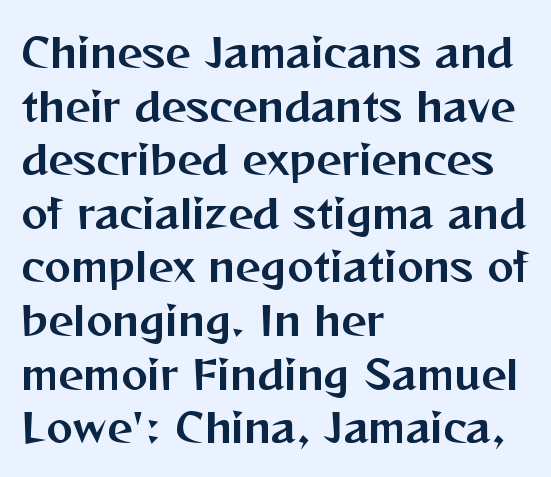
{"serif": "no", "italic": "no", "width": "normal", "stroke_contrast": "medium", "x_height": "medium", "monospaced": "no", "underline": "no", "align": "left", "line_spacing": "normal", "line_spacing_ratio": 1.34, "letter_spacing": "normal", "letter_spacing_em": 0.0, "glyph_px": 40}
